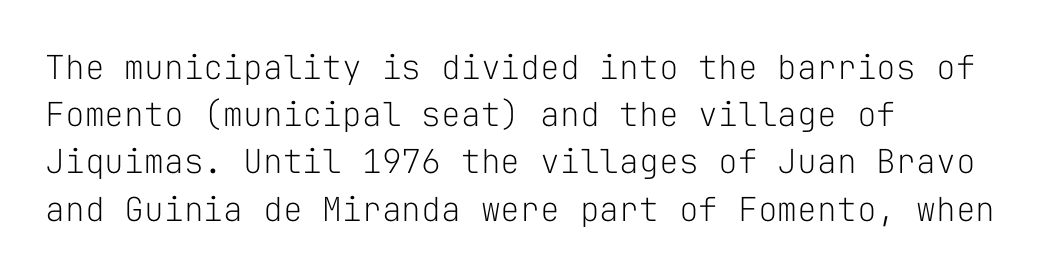
The image shows 33 px light sans-serif type, upright, monospaced; set left-aligned, normal line spacing (1.43x), normal letter spacing, not underlined; low stroke contrast and a medium x-height.
